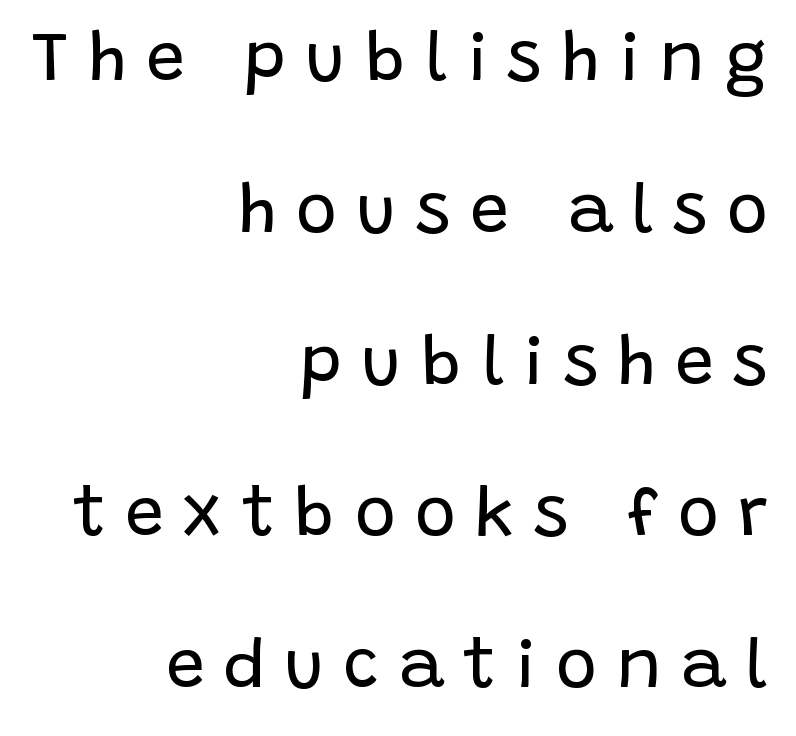
{"serif": "no", "italic": "no", "bold": "no", "weight": "regular", "width": "normal", "stroke_contrast": "low", "x_height": "large", "monospaced": "no", "underline": "no", "align": "right", "line_spacing": "loose", "line_spacing_ratio": 2.2, "letter_spacing": "wide", "letter_spacing_em": 0.28, "glyph_px": 69}
